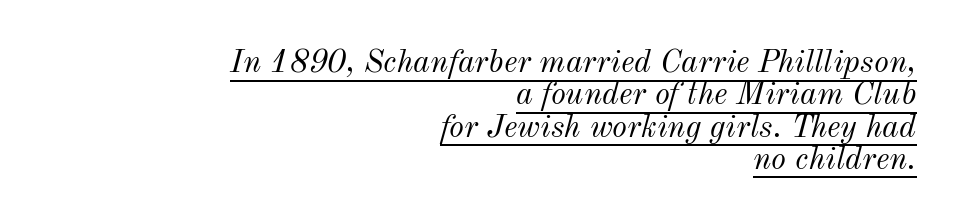
{"italic": "yes", "lean": "right", "slant_degrees": 12, "bold": "no", "weight": "light", "width": "normal", "stroke_contrast": "medium", "x_height": "small", "monospaced": "no", "underline": "yes", "align": "right", "line_spacing": "tight", "line_spacing_ratio": 1.01, "letter_spacing": "normal", "letter_spacing_em": 0.0, "glyph_px": 32}
